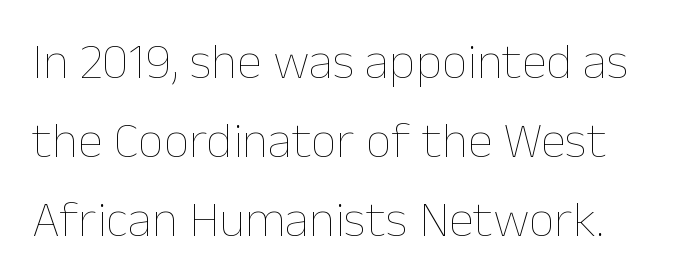
Q: Is the text bold? A: No.
Q: Is the text italic (slanted)? A: No, it is upright.
Q: Is the text underlined? A: No.
Q: Is the spacing between letters normal or unusually wide? A: Normal.
Q: Is the spacing between lines tight, normal or loose? A: Normal.
Q: Width (condensed, normal, or wide)? A: Normal.
Q: Stroke contrast? A: Low.
Q: x-height? A: Medium.
Q: Monospaced? A: No.
